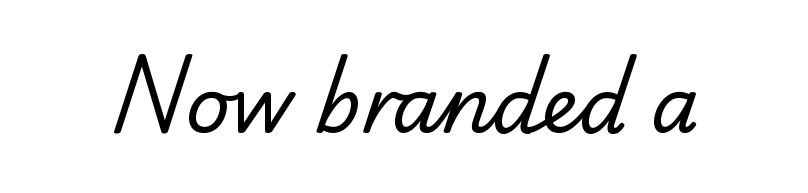
Q: Is the text bold? A: No.
Q: Is the typeface a serif or a sans-serif typeface? A: Serif.
Q: Is the text underlined? A: No.
Q: Is the spacing between letters normal or unusually wide? A: Normal.
Q: Width (condensed, normal, or wide)? A: Normal.
Q: Stroke contrast? A: Low.
Q: x-height? A: Small.
Q: Monospaced? A: No.
